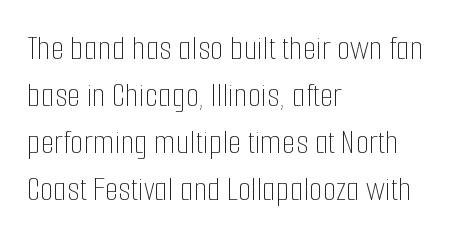
Q: Is the text bold? A: No.
Q: Is the text italic (slanted)? A: No, it is upright.
Q: Is the text underlined? A: No.
Q: How is the paragraph aligned? A: Left-aligned.
Q: Is the spacing between letters normal or unusually wide? A: Normal.
Q: Is the spacing between lines tight, normal or loose? A: Normal.
Q: Width (condensed, normal, or wide)? A: Condensed.
Q: Stroke contrast? A: Low.
Q: x-height? A: Medium.
Q: Monospaced? A: No.
